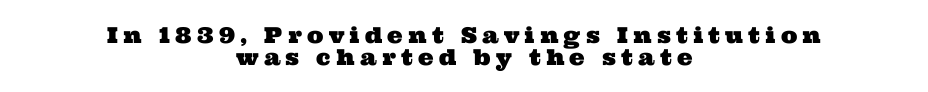
{"underline": "no", "align": "center", "line_spacing": "tight", "line_spacing_ratio": 0.99, "letter_spacing": "wide", "letter_spacing_em": 0.24, "glyph_px": 22}
